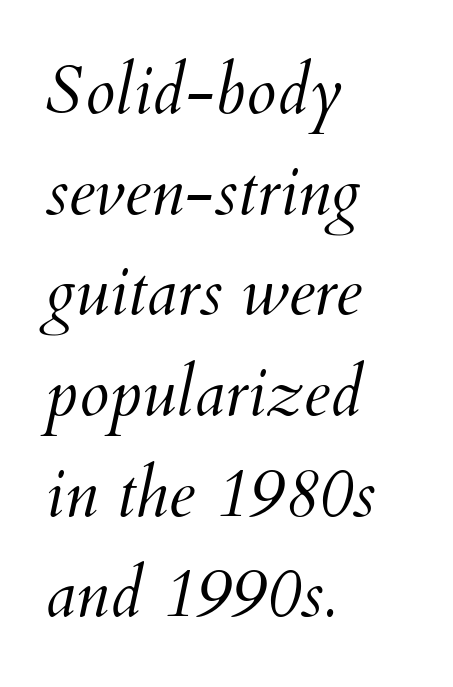
Each new line begins a customary step beneath the previous one. Every character sits at an angle, as italics do. Heaviness? Minimal to ordinary, like unemphasized prose. What stands out about the letter spacing? Nothing — it is the standard amount.
